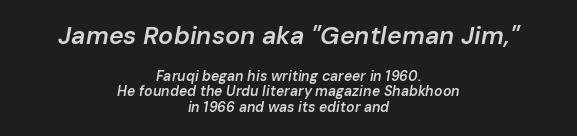
Two sizes are in play, and the larger belongs to the first block. Words float on clear page, feet unadorned. Slanted lettering throughout. These lines huddle together more closely than default settings would place them. On the weight axis this lands at semibold, roughly 600. The rendering keeps characters at their native spacing.
